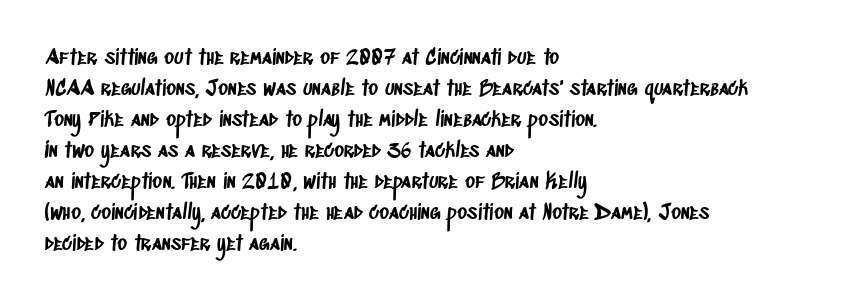
The image shows 21 px text type; set left-aligned, normal line spacing (1.48x), normal letter spacing, not underlined.
